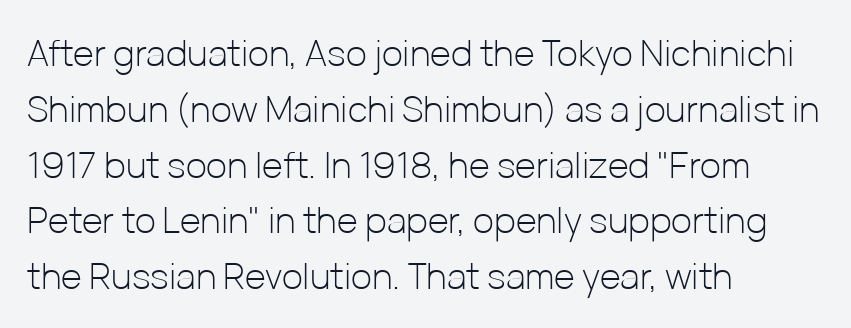
Q: Is the text bold? A: No.
Q: Is the text italic (slanted)? A: No, it is upright.
Q: Is the typeface a serif or a sans-serif typeface? A: Sans-serif.
Q: Is the text underlined? A: No.
Q: How is the paragraph aligned? A: Left-aligned.
Q: Is the spacing between letters normal or unusually wide? A: Normal.
Q: Is the spacing between lines tight, normal or loose? A: Normal.
Q: Width (condensed, normal, or wide)? A: Normal.
Q: Stroke contrast? A: Low.
Q: x-height? A: Medium.
Q: Monospaced? A: No.
